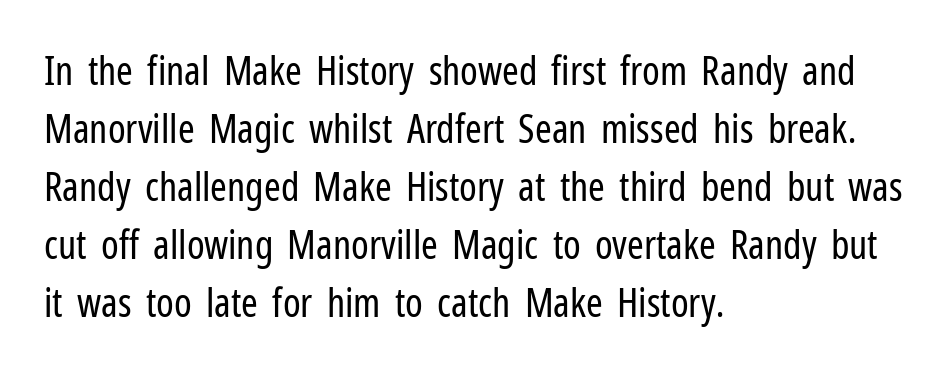
{"serif": "no", "italic": "no", "bold": "no", "weight": "regular", "width": "condensed", "stroke_contrast": "low", "x_height": "medium", "monospaced": "no", "underline": "no", "align": "left", "line_spacing": "normal", "line_spacing_ratio": 1.45, "letter_spacing": "normal", "letter_spacing_em": 0.0, "glyph_px": 40}
